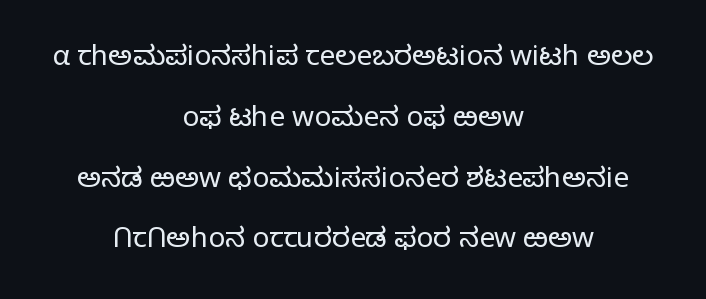
The image shows 28 px light sans-serif type, upright; set centered, loose line spacing (2.17x), normal letter spacing, not underlined; low stroke contrast and a medium x-height.
